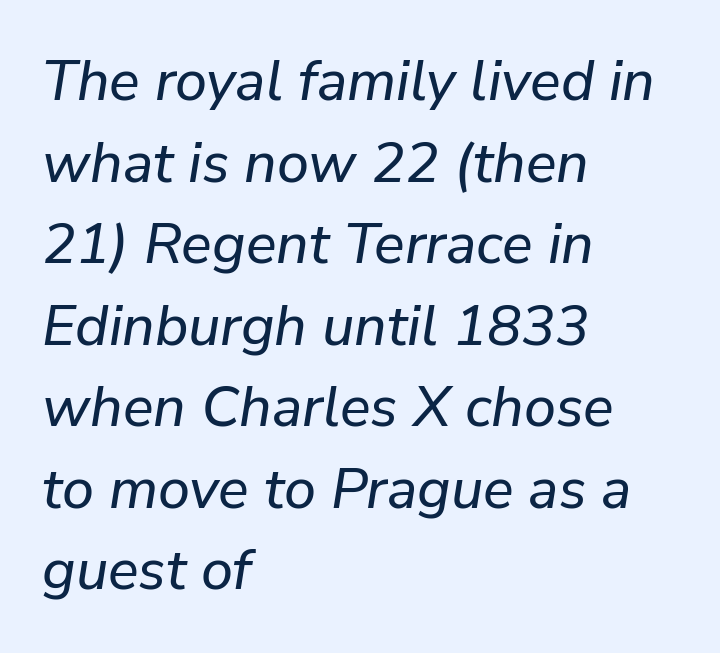
The image shows 57 px text type, italic (leaning right); set left-aligned, normal line spacing (1.43x), normal letter spacing, not underlined; low stroke contrast and a medium x-height.
